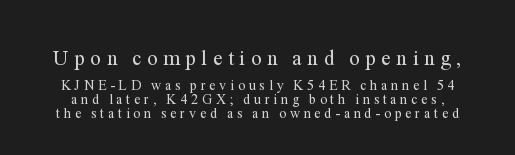
Q: Is the text bold? A: No.
Q: Is the text italic (slanted)? A: No, it is upright.
Q: Is the text underlined? A: No.
Q: Is the spacing between letters normal or unusually wide? A: Unusually wide.
Q: Is the spacing between lines tight, normal or loose? A: Tight.
Q: Which block of text is set in a larger size, the first (top) or the second (bottom)? A: The first (top) one.
